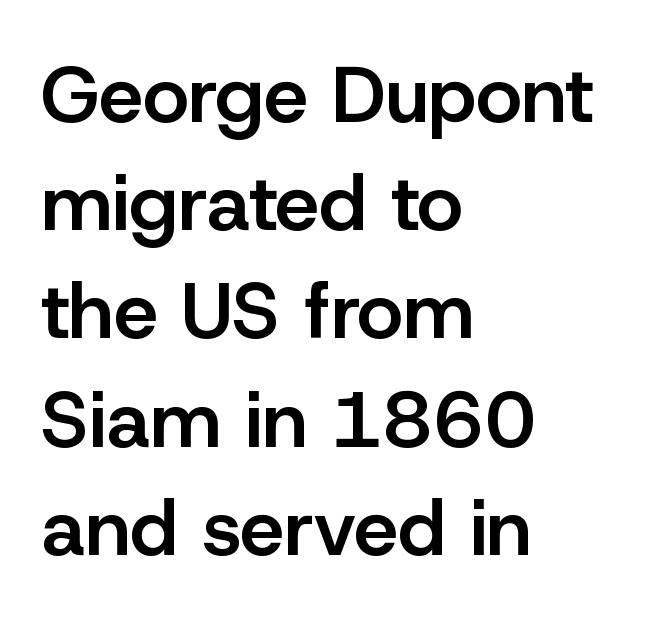
The image shows 79 px semibold sans-serif type, upright; set left-aligned, normal line spacing (1.37x), normal letter spacing, not underlined; low stroke contrast and a medium x-height.
